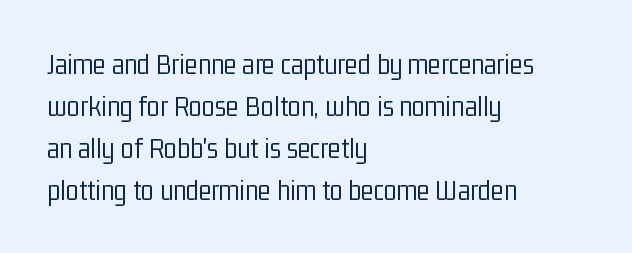
Q: Is the text bold? A: No.
Q: Is the text italic (slanted)? A: No, it is upright.
Q: Is the typeface a serif or a sans-serif typeface? A: Sans-serif.
Q: Is the text underlined? A: No.
Q: How is the paragraph aligned? A: Left-aligned.
Q: Is the spacing between letters normal or unusually wide? A: Normal.
Q: Is the spacing between lines tight, normal or loose? A: Normal.
Q: Width (condensed, normal, or wide)? A: Condensed.
Q: Stroke contrast? A: Low.
Q: x-height? A: Medium.
Q: Monospaced? A: No.
